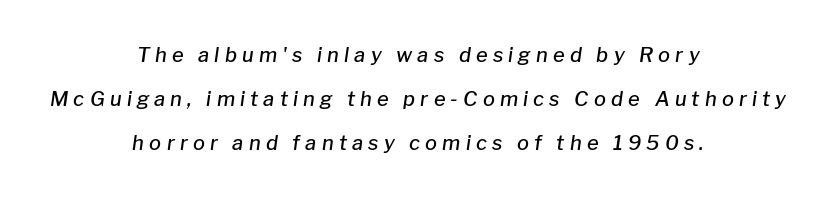
Q: Is the text bold? A: Semi-bold.
Q: Is the text italic (slanted)? A: Yes, it leans right by about 8 degrees.
Q: Is the text underlined? A: No.
Q: How is the paragraph aligned? A: Centered.
Q: Is the spacing between letters normal or unusually wide? A: Unusually wide.
Q: Is the spacing between lines tight, normal or loose? A: Loose.
